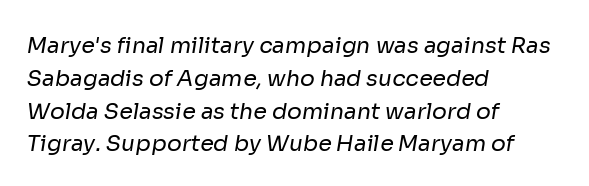
{"bold": "no", "underline": "no", "align": "left", "line_spacing": "normal", "line_spacing_ratio": 1.49, "letter_spacing": "normal", "letter_spacing_em": 0.0, "glyph_px": 22}
